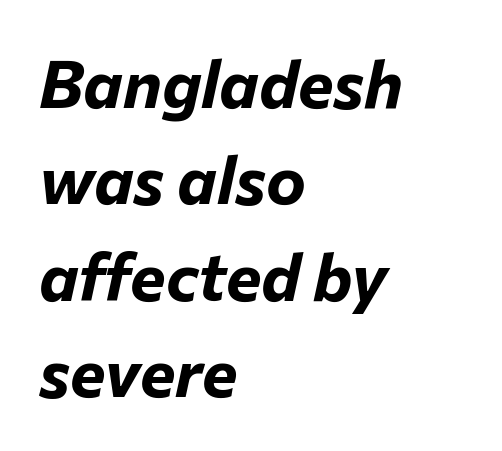
Q: Is the text bold? A: Yes.
Q: Is the text italic (slanted)? A: Yes, it leans right by about 12 degrees.
Q: Is the text underlined? A: No.
Q: How is the paragraph aligned? A: Left-aligned.
Q: Is the spacing between letters normal or unusually wide? A: Normal.
Q: Is the spacing between lines tight, normal or loose? A: Normal.
Q: Width (condensed, normal, or wide)? A: Normal.
Q: Stroke contrast? A: Low.
Q: x-height? A: Medium.
Q: Monospaced? A: No.
